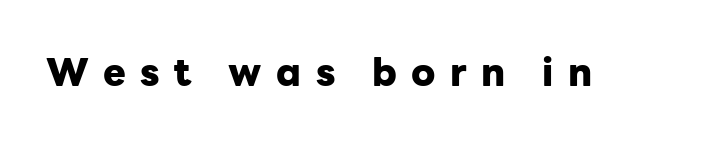
Q: Is the text bold? A: Yes.
Q: Is the text italic (slanted)? A: No, it is upright.
Q: Is the typeface a serif or a sans-serif typeface? A: Sans-serif.
Q: Is the text underlined? A: No.
Q: Is the spacing between letters normal or unusually wide? A: Unusually wide.
Q: Width (condensed, normal, or wide)? A: Normal.
Q: Stroke contrast? A: Low.
Q: x-height? A: Medium.
Q: Monospaced? A: No.
